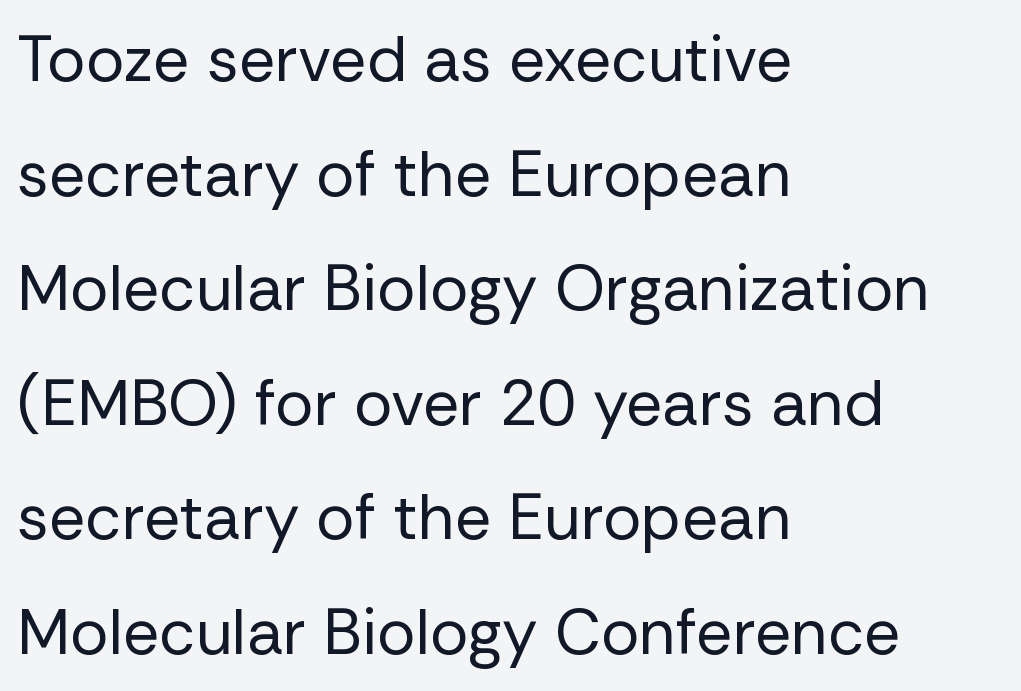
The image shows 64 px regular-weight sans-serif type, upright; set left-aligned, line spacing 1.79x, normal letter spacing, not underlined; low stroke contrast and a medium x-height.
